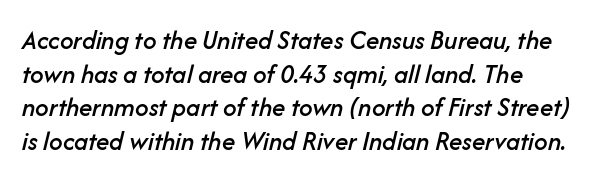
{"italic": "yes", "lean": "right", "slant_degrees": 14, "underline": "no", "line_spacing": "normal", "line_spacing_ratio": 1.25, "letter_spacing": "normal", "letter_spacing_em": 0.0, "glyph_px": 27}
